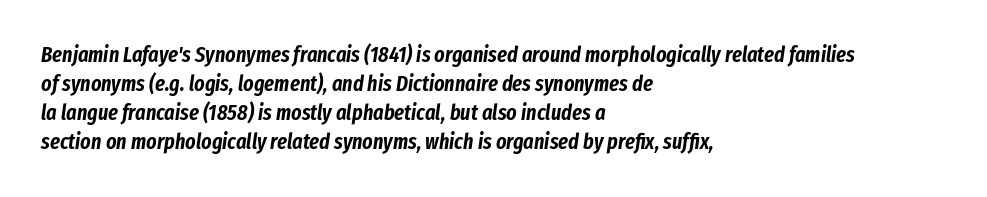
{"italic": "yes", "lean": "right", "slant_degrees": 8, "underline": "no", "align": "left", "line_spacing": "normal", "line_spacing_ratio": 1.32, "letter_spacing": "normal", "letter_spacing_em": 0.0, "glyph_px": 22}
